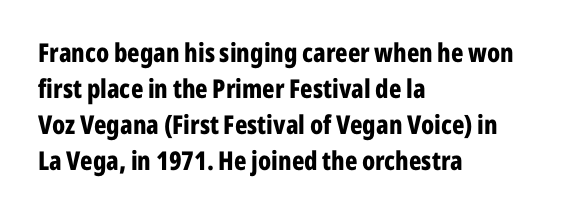
The image shows 26 px bold type, upright; set left-aligned, normal line spacing (1.38x), normal letter spacing, not underlined.
